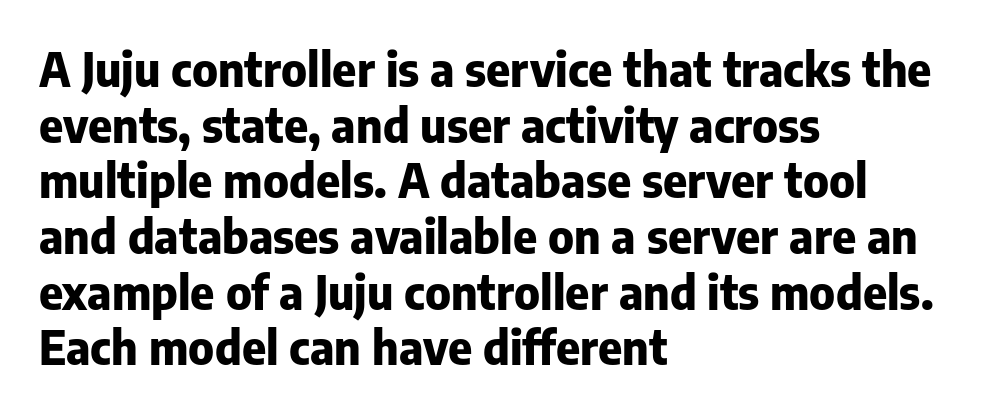
The type is set solid horizontally, with unmodified tracking. A typesetter would label this face a sans. You'd pick this weight for a headline — it's a proper bold. If you drew a ruler down the left edge, every line would touch it.
